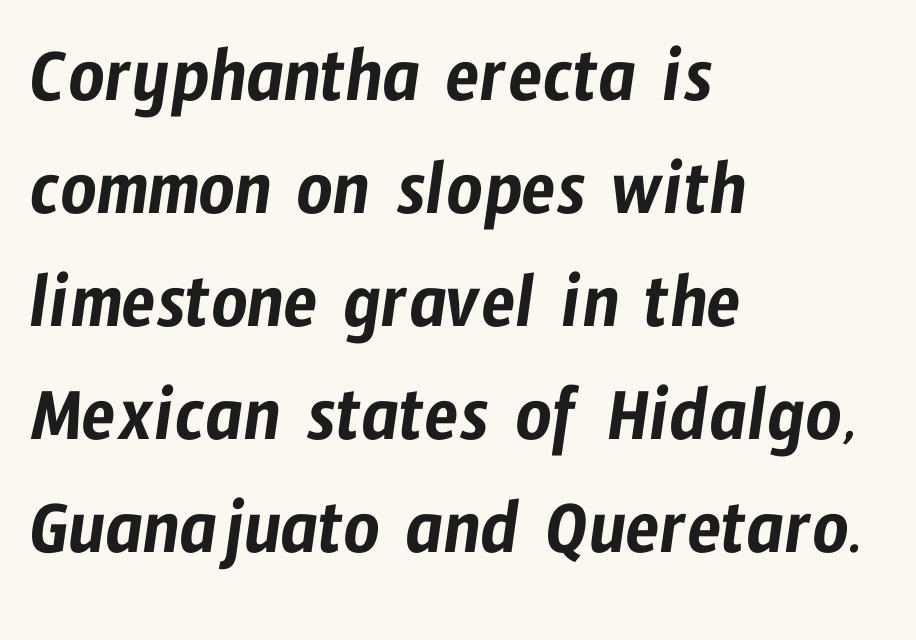
Left-aligned paragraph, ragged on the right. Looks like regular typesetting: each glyph gets only the width it needs. Just letters on the line, the space beneath them empty. A normal amount of white space separates one row of letters from the next.
